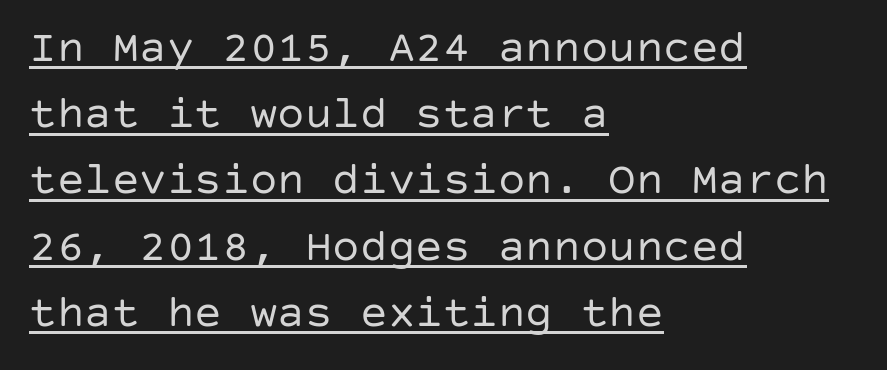
The image shows 46 px regular-weight sans-serif type, upright; set left-aligned, normal line spacing (1.44x), normal letter spacing, underlined; low stroke contrast and a large x-height.
